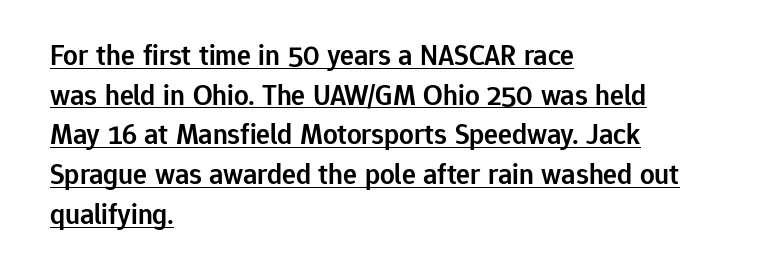
Q: Is the text bold? A: Semi-bold.
Q: Is the text italic (slanted)? A: No, it is upright.
Q: Is the typeface a serif or a sans-serif typeface? A: Sans-serif.
Q: Is the text underlined? A: Yes.
Q: How is the paragraph aligned? A: Left-aligned.
Q: Is the spacing between letters normal or unusually wide? A: Normal.
Q: Is the spacing between lines tight, normal or loose? A: Normal.
Q: Width (condensed, normal, or wide)? A: Normal.
Q: Stroke contrast? A: Low.
Q: x-height? A: Medium.
Q: Monospaced? A: No.
